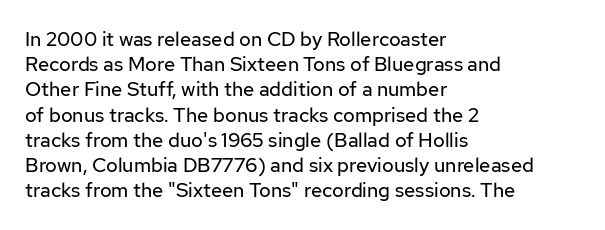
{"italic": "no", "bold": "no", "underline": "no", "align": "left", "line_spacing": "normal", "line_spacing_ratio": 1.26, "letter_spacing": "normal", "letter_spacing_em": 0.0, "glyph_px": 20}
